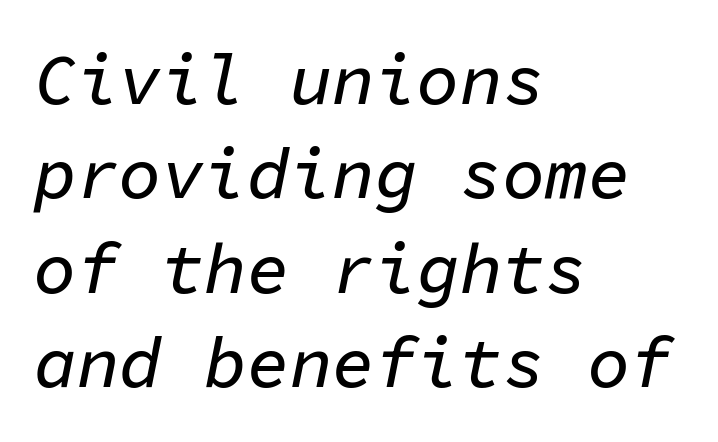
The image shows 71 px text type, italic (leaning right), monospaced; set left-aligned, normal line spacing (1.33x), normal letter spacing, not underlined; low stroke contrast and a medium x-height.
